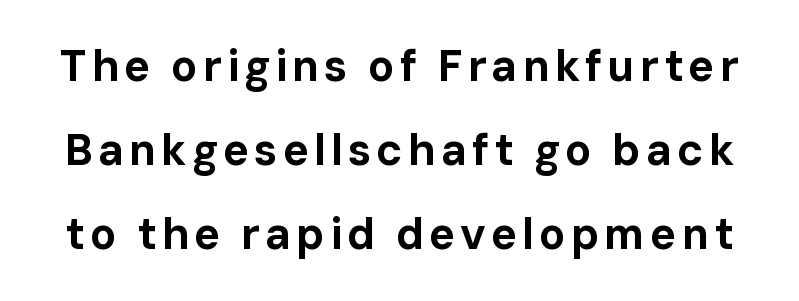
The image shows 44 px bold sans-serif type, upright; set loose line spacing (1.91x), not underlined; low stroke contrast and a medium x-height.
